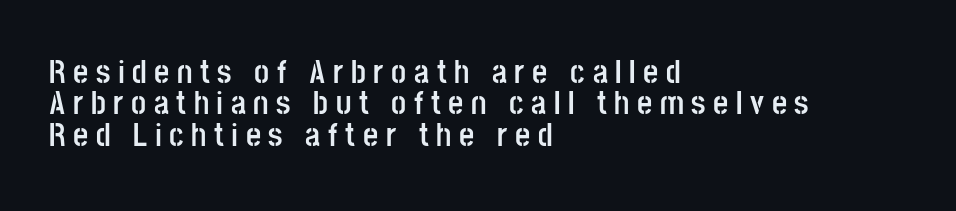
Q: Is the text bold? A: Yes.
Q: Is the text italic (slanted)? A: No, it is upright.
Q: Is the typeface a serif or a sans-serif typeface? A: Sans-serif.
Q: Is the text underlined? A: No.
Q: How is the paragraph aligned? A: Left-aligned.
Q: Is the spacing between letters normal or unusually wide? A: Unusually wide.
Q: Is the spacing between lines tight, normal or loose? A: Tight.
Q: Width (condensed, normal, or wide)? A: Condensed.
Q: Stroke contrast? A: Low.
Q: x-height? A: Large.
Q: Monospaced? A: No.
